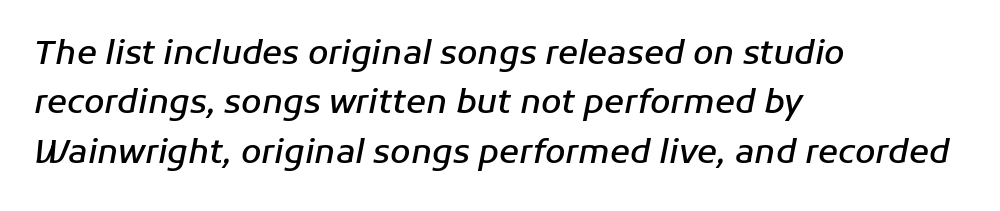
The image shows 33 px semibold type, italic (leaning right); set left-aligned, normal line spacing (1.5x), normal letter spacing, not underlined; low stroke contrast and a medium x-height.
